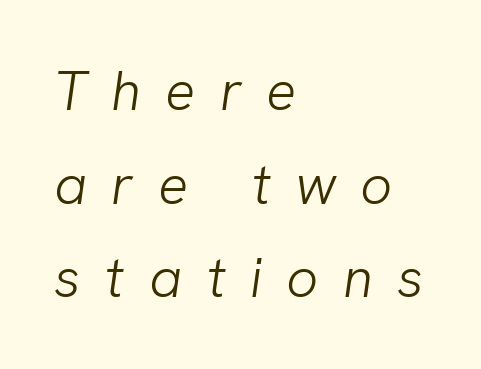
{"serif": "no", "bold": "no", "weight": "light", "width": "normal", "stroke_contrast": "low", "x_height": "medium", "monospaced": "no", "underline": "no", "align": "left", "line_spacing": "normal", "line_spacing_ratio": 1.67, "letter_spacing": "wide", "letter_spacing_em": 0.43, "glyph_px": 56}
